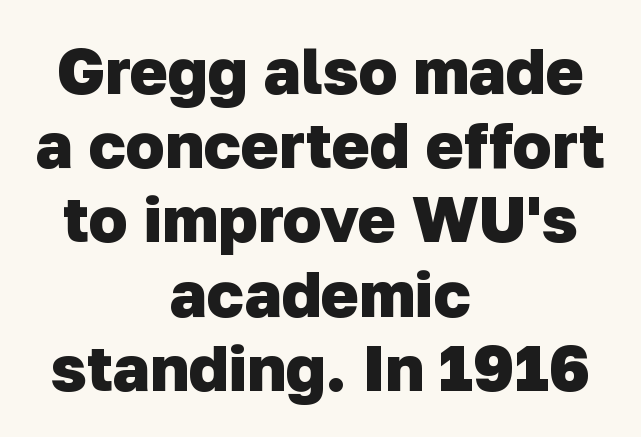
Students, this is bold: see how much ink each stroke carries. Looks like regular typesetting: each glyph gets only the width it needs. Does the type have serifs? No, each stem ends abruptly. Honestly, there is no underline to notice here at all. This rendering leaves character spacing at its baseline value. The typesetter chose a symmetrical, centered arrangement here.
